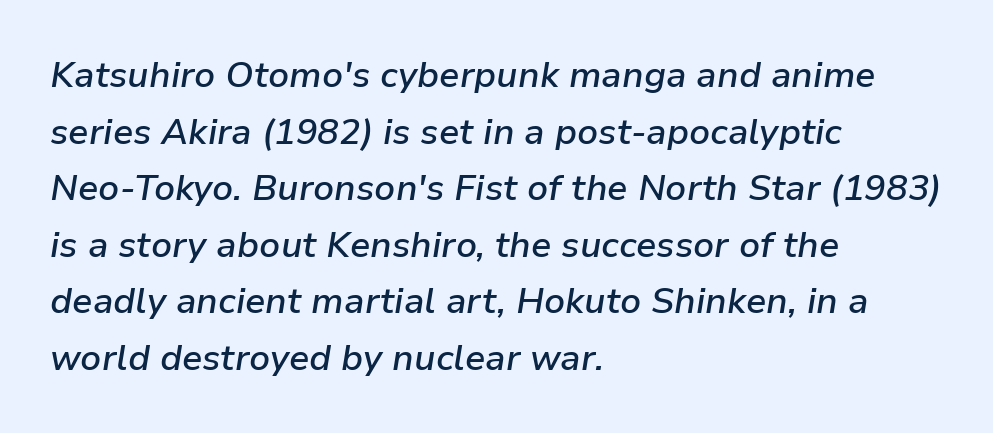
The image shows 36 px semibold type, italic (leaning right); set left-aligned, normal line spacing (1.57x), normal letter spacing, not underlined; low stroke contrast and a medium x-height.
